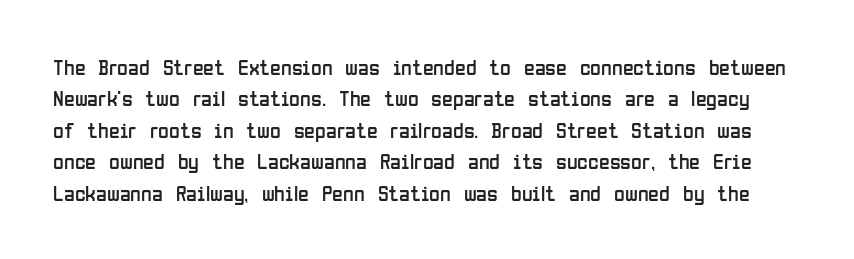
Q: Is the text bold? A: No.
Q: Is the text italic (slanted)? A: No, it is upright.
Q: Is the text underlined? A: No.
Q: Is the spacing between letters normal or unusually wide? A: Normal.
Q: Is the spacing between lines tight, normal or loose? A: Normal.
